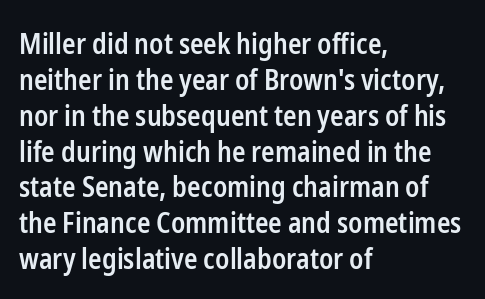
{"serif": "no", "italic": "no", "bold": "semi", "weight": "semibold", "width": "condensed", "stroke_contrast": "low", "x_height": "medium", "monospaced": "no", "underline": "no", "align": "left", "line_spacing": "normal", "line_spacing_ratio": 1.28, "letter_spacing": "normal", "letter_spacing_em": 0.0, "glyph_px": 28}
